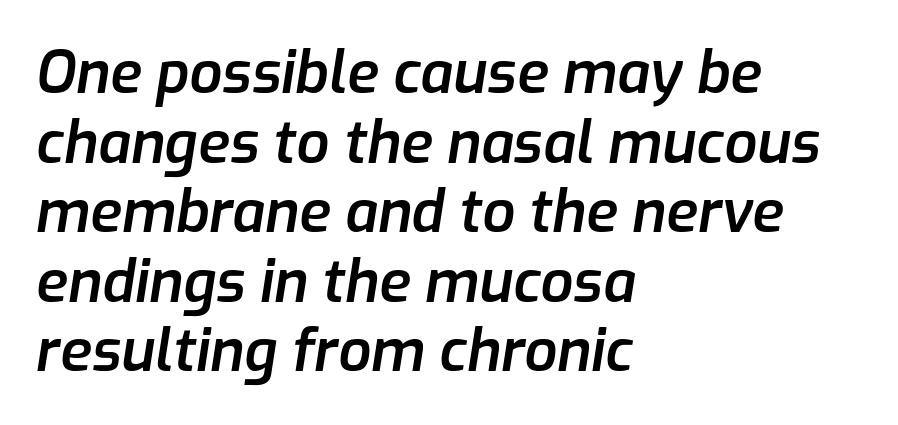
Q: Is the text bold? A: Semi-bold.
Q: Is the text italic (slanted)? A: Yes, it leans right by about 9 degrees.
Q: Is the text underlined? A: No.
Q: How is the paragraph aligned? A: Left-aligned.
Q: Is the spacing between letters normal or unusually wide? A: Normal.
Q: Width (condensed, normal, or wide)? A: Normal.
Q: Stroke contrast? A: Low.
Q: x-height? A: Medium.
Q: Monospaced? A: No.
